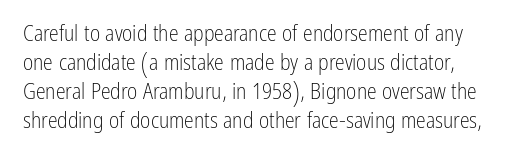
Q: Is the text bold? A: No.
Q: Is the text italic (slanted)? A: No, it is upright.
Q: Is the text underlined? A: No.
Q: Is the spacing between letters normal or unusually wide? A: Normal.
Q: Is the spacing between lines tight, normal or loose? A: Normal.
